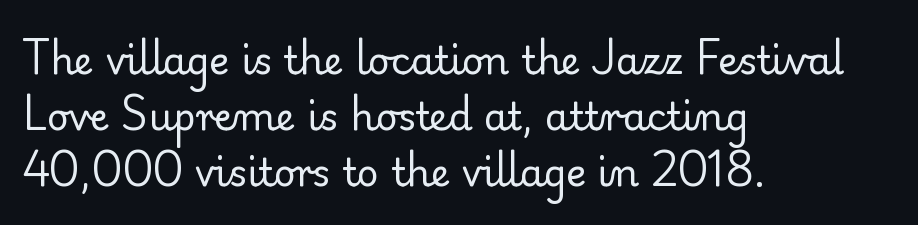
The strokes carry an ordinary text weight at most. Lines of text with bare space underneath. Varying glyph widths throughout — classic text-font behaviour. Where is the straight margin? On the left.
